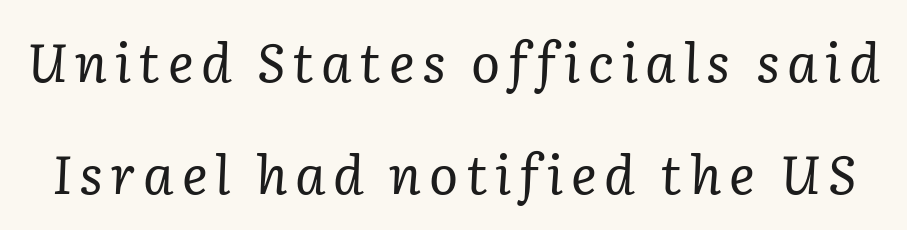
How would I describe the line gaps? Wide and relaxed. Would a proofreader flag this as italicized? Yes. Unbolded letterforms with no extra heft. A typesetter would label this face a serif. The letters advance in unequal steps, a hallmark of proportional type. Check the space under the baseline: it is left empty.
